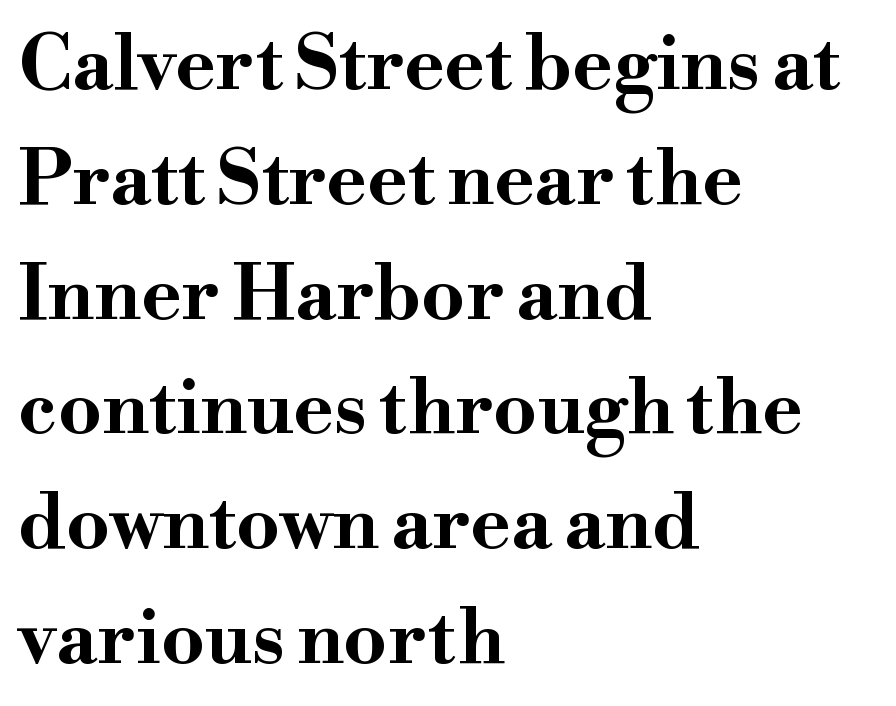
The image shows 76 px bold, wide serif type, upright; set left-aligned, normal line spacing (1.51x), normal letter spacing, not underlined; high stroke contrast and a small x-height.
